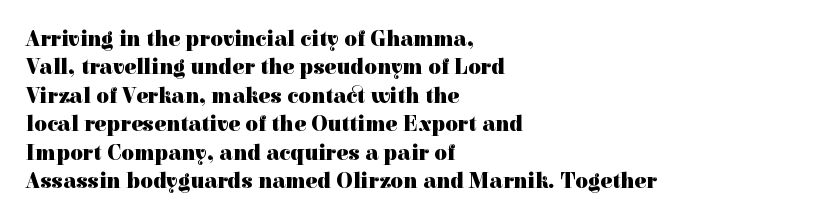
This is the regular roman posture of the typeface. The lines in this sample share a left origin and differ only in where they stop. Standard letterfit; no display-style spreading of the glyphs. Heavy-handed strokes throughout: this text is bold. The space directly below the letters is spotless.
